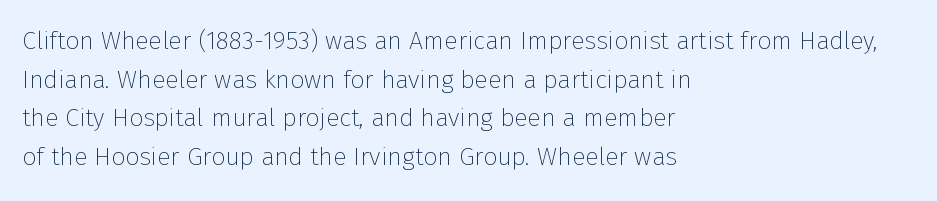
Notice how descenders clear the ascenders below comfortably — that's standard leading. Posture: vertical. Letter spacing: default. This rendering uses left alignment, leaving the right contour irregular.
